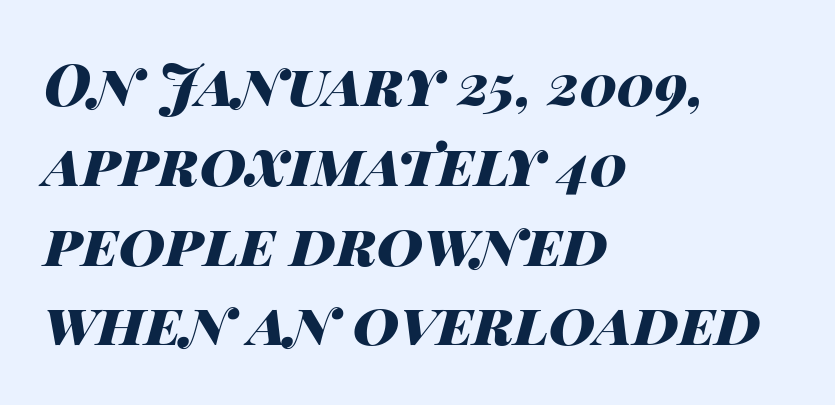
The image shows 57 px heavy, wide type, italic (leaning right); set left-aligned, normal line spacing (1.4x), normal letter spacing, not underlined; high stroke contrast and a large x-height.
